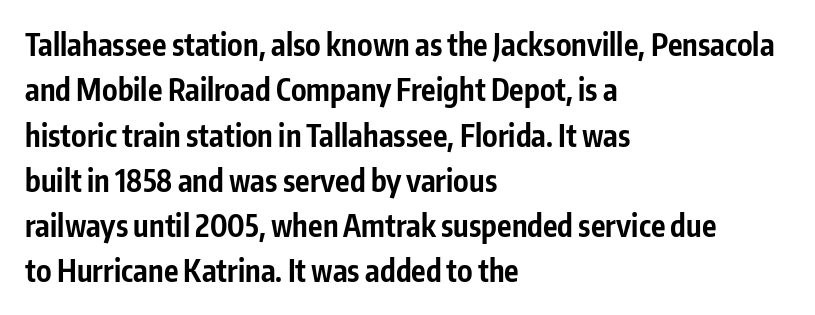
Q: Is the text bold? A: Yes.
Q: Is the text italic (slanted)? A: No, it is upright.
Q: Is the typeface a serif or a sans-serif typeface? A: Sans-serif.
Q: Is the text underlined? A: No.
Q: How is the paragraph aligned? A: Left-aligned.
Q: Is the spacing between letters normal or unusually wide? A: Normal.
Q: Is the spacing between lines tight, normal or loose? A: Normal.
Q: Width (condensed, normal, or wide)? A: Condensed.
Q: Stroke contrast? A: Low.
Q: x-height? A: Medium.
Q: Monospaced? A: No.
